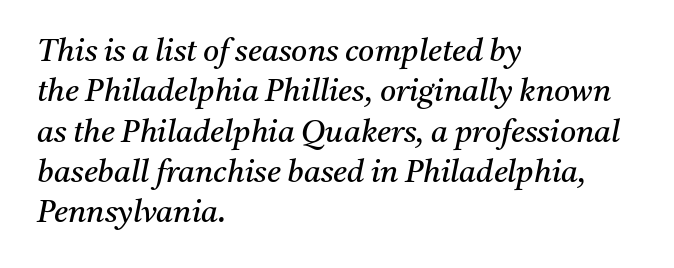
The passage shown is not underscored anywhere. Does the type have serifs? Yes, each stem ends in a small foot. The typesetting does not lean heavy: it is not bold. Notice how the passage keeps a crisp vertical edge on the left only.
